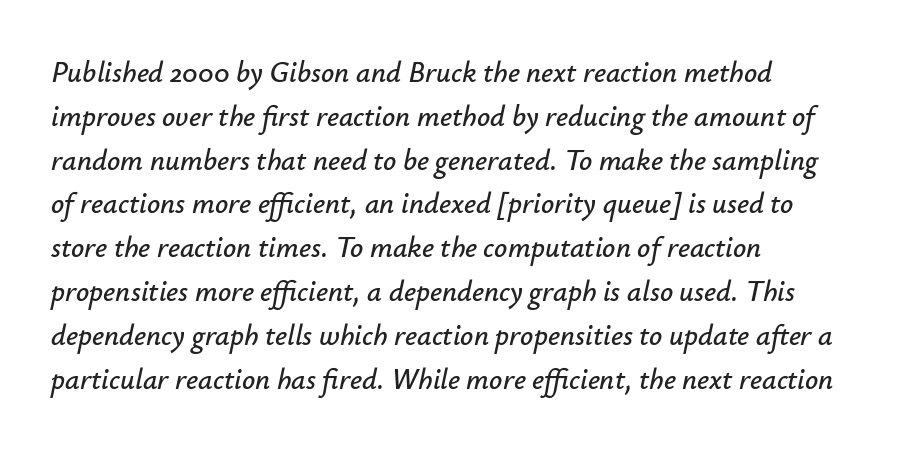
Default kerning and tracking; the words read as compact shapes. Compared with ordinary roman type, these characters are visibly tilted. Caption: multi-line text, flush left, ragged right. Anything drawn beneath the words? Only blank space. Whoever set this chose a conventional vertical rhythm. Looks like regular typesetting: each glyph gets only the width it needs.
